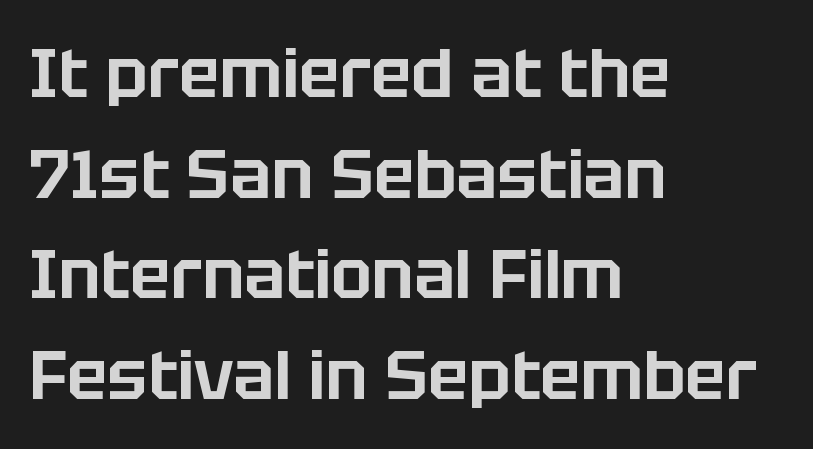
{"serif": "no", "italic": "no", "width": "normal", "stroke_contrast": "low", "x_height": "large", "monospaced": "no", "underline": "no", "align": "left", "line_spacing": "normal", "line_spacing_ratio": 1.48, "letter_spacing": "normal", "letter_spacing_em": 0.0, "glyph_px": 68}
